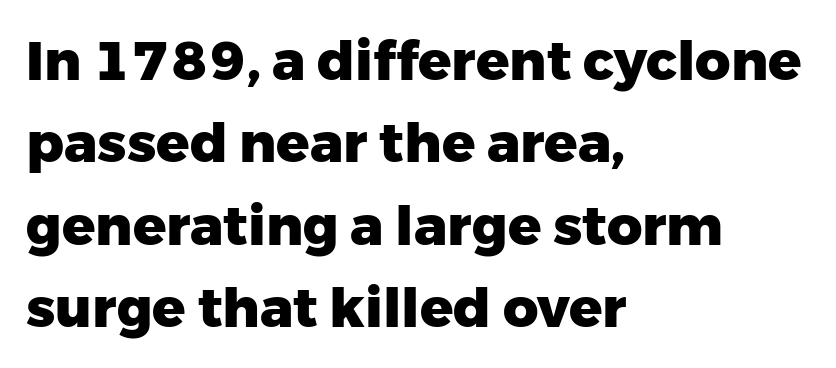
Only glyphs here, with clear space below each row. Casual observation: everything's shoved over to the left. These lines are rendered in a variable-pitch font. Normally led — the rows are evenly, conventionally spaced. The passage shown is typeset with a sans-serif family. These words are printed bold, with thick strokes throughout.
